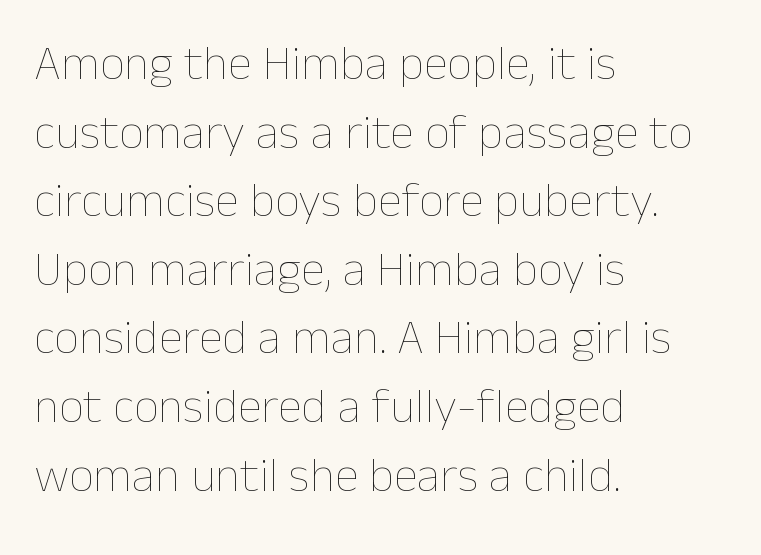
{"italic": "no", "bold": "no", "weight": "thin", "width": "normal", "stroke_contrast": "low", "x_height": "medium", "monospaced": "no", "underline": "no", "align": "left", "line_spacing": "normal", "line_spacing_ratio": 1.4, "letter_spacing": "normal", "letter_spacing_em": 0.0, "glyph_px": 49}
